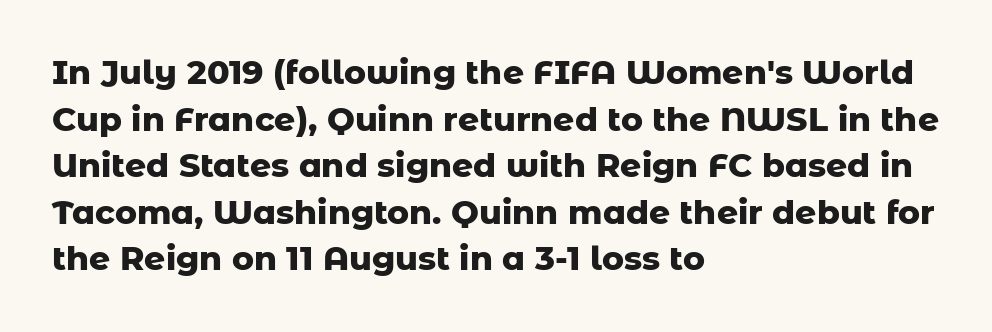
Glance below the letters and you will spot only blank space. Typeset ragged right — the left edge is the straight one. Here the glyphs are tracked normally, forming tight word shapes. The glyphs in this specimen are sans serif. Strong, thick strokes mark this as bold type.
